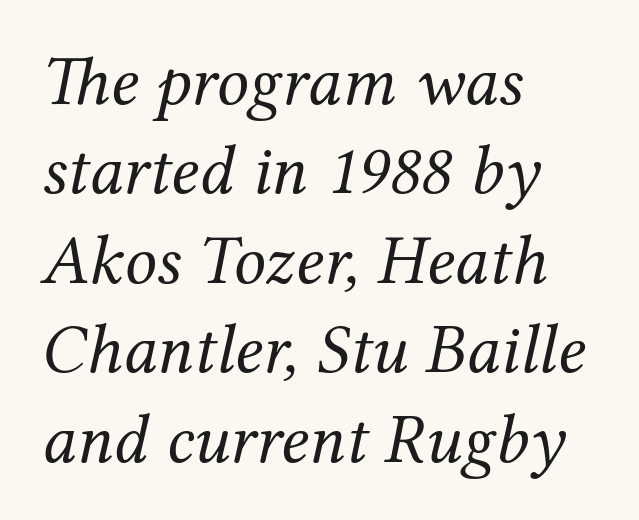
This is not heavy type; no bold has been used. The line texture is even and compact thanks to regular tracking. Emphasis-style slanted type is in use. I'd call this a serif setting — the letters wear small feet.
